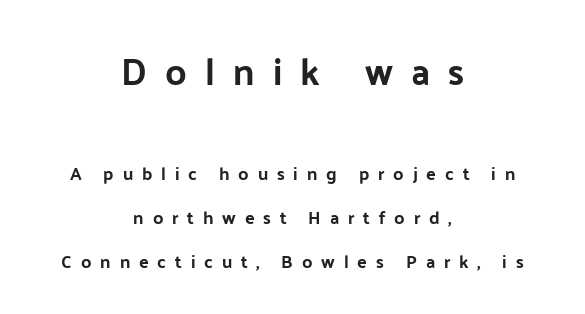
The image shows 37 px sans-serif type, upright; set centered, loose line spacing (2.45x), unusually wide letter spacing (+0.49 em), not underlined; the first (top) block is 2.06x larger; low stroke contrast and a medium x-height.
